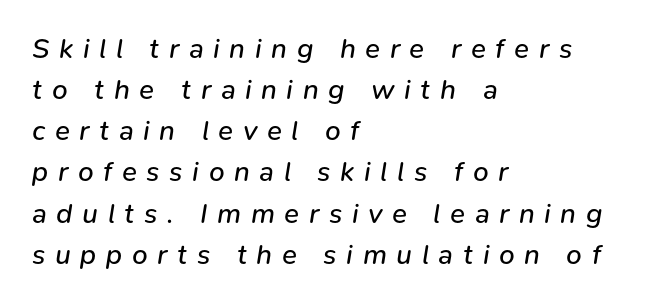
This sample has the flowing, uneven cadence of proportional lettering. Inter-character spacing is expanded well beyond the font's built-in metrics. Whoever set this chose a conventional vertical rhythm. Heft: none added — not bold. A bare baseline throughout the passage. Typeset ragged right — the left edge is the straight one.
